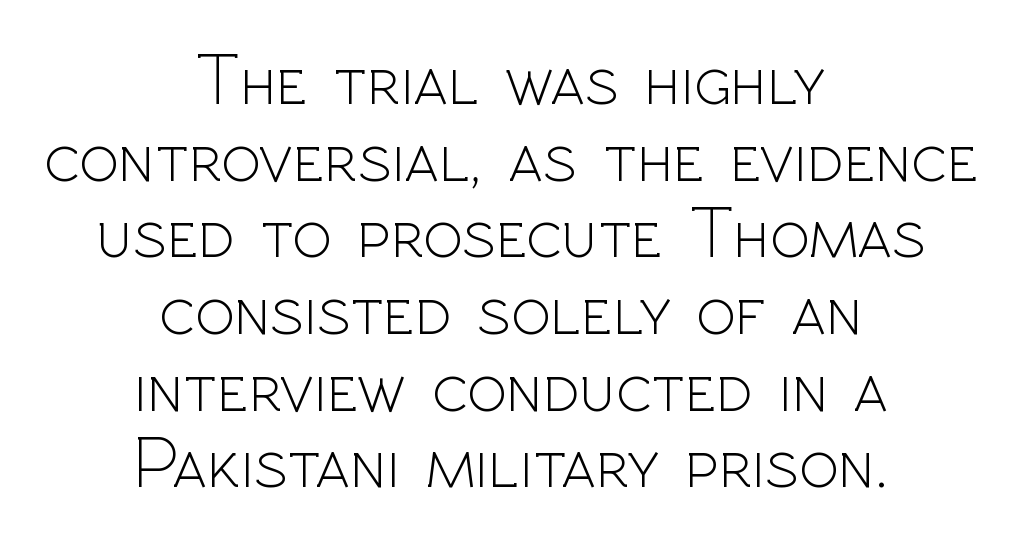
These lines stack symmetrically, like a column narrowing and widening about its center. Very little white space separates one row of letters from the next. Decoration check: the copy has no underline. Is there any slant? The stems are plumb.
